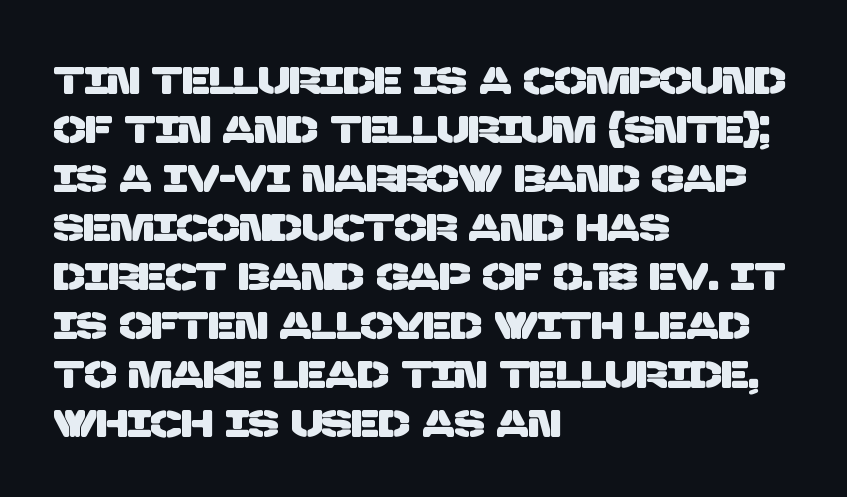
Default kerning and tracking; the words read as compact shapes. The rendering anchors every line to the left-hand side. Anything drawn beneath the words? Only blank space. In terms of letterform style, serifs are entirely absent.
